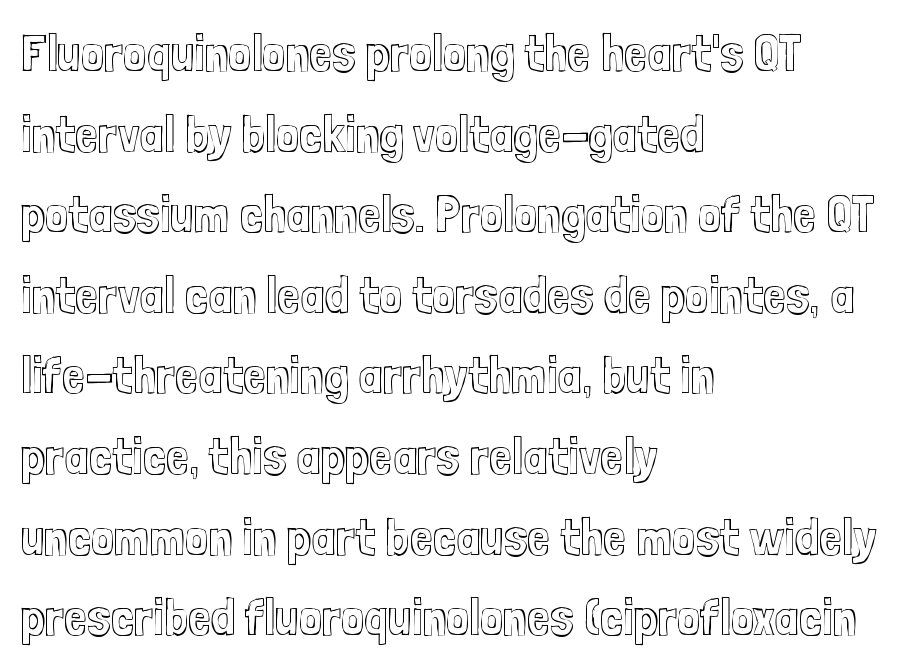
Look at the tracking — it's just the regular setting, nothing added. Ordinary non-slanted type is in use. Quick note: underline off. A typesetter would call this proportional, since set widths differ per character. Visually the block forms a straight wall on the left and a jagged coastline on the right. Whoever set this chose a conventional vertical rhythm.
